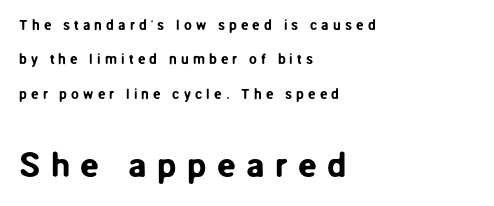
{"serif": "no", "italic": "no", "width": "normal", "stroke_contrast": "low", "x_height": "medium", "monospaced": "no", "underline": "no", "align": "left", "line_spacing": "loose", "line_spacing_ratio": 2.46, "letter_spacing": "wide", "letter_spacing_em": 0.29, "larger_block": "second", "size_ratio": 2.5, "glyph_px": 35}
